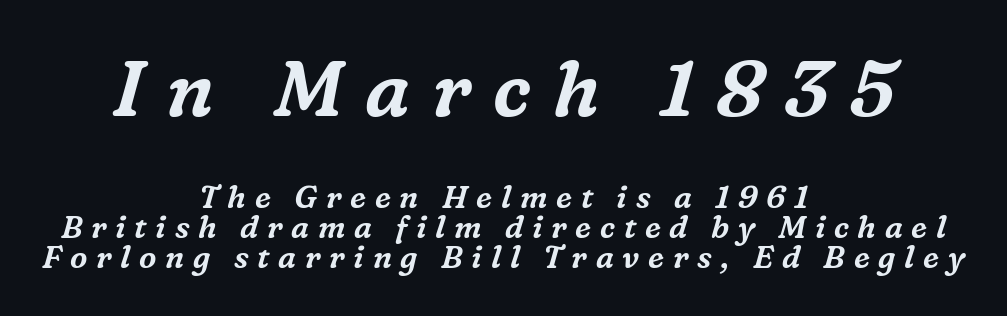
The image shows 78 px serif type, italic (leaning right); set centered, tight line spacing (0.97x), unusually wide letter spacing (+0.28 em), not underlined; the first (top) block is 2.52x larger; medium stroke contrast and a medium x-height.
